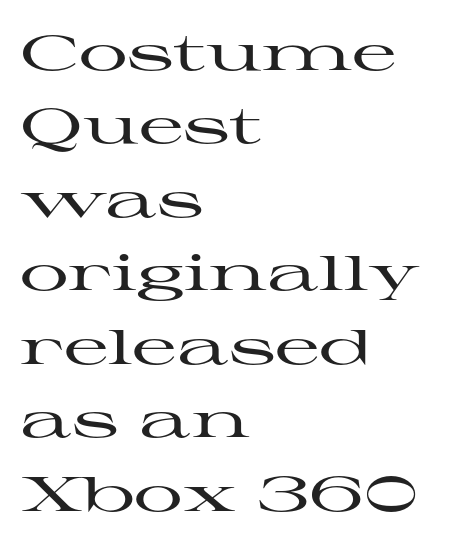
The image shows 49 px wide serif type, upright; set left-aligned, normal line spacing (1.5x), normal letter spacing, not underlined; high stroke contrast and a medium x-height.
